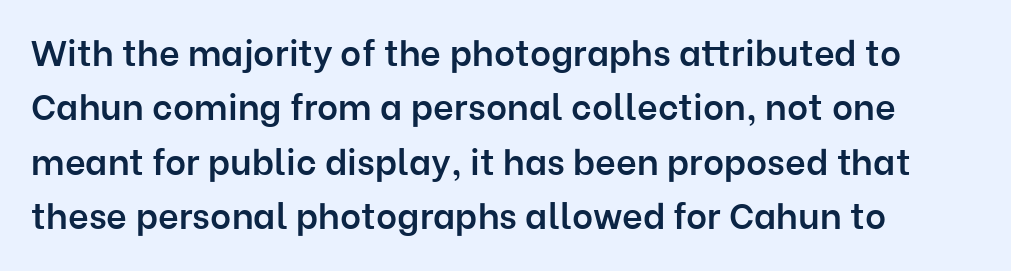
Q: Is the text bold? A: Semi-bold.
Q: Is the text italic (slanted)? A: No, it is upright.
Q: Is the typeface a serif or a sans-serif typeface? A: Sans-serif.
Q: Is the text underlined? A: No.
Q: Is the spacing between letters normal or unusually wide? A: Normal.
Q: Is the spacing between lines tight, normal or loose? A: Normal.
Q: Width (condensed, normal, or wide)? A: Normal.
Q: Stroke contrast? A: Low.
Q: x-height? A: Medium.
Q: Monospaced? A: No.
